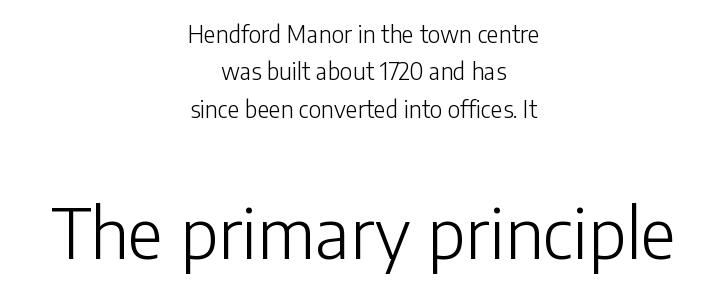
The image shows 69 px light sans-serif type, upright; set centered, normal line spacing (1.63x), normal letter spacing, not underlined; the second (bottom) block is 3.0x larger; low stroke contrast and a medium x-height.
